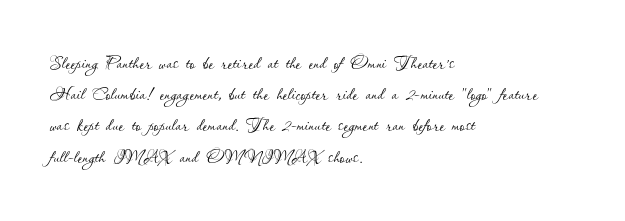
{"bold": "no", "underline": "no", "align": "left", "line_spacing": "normal", "line_spacing_ratio": 1.3, "letter_spacing": "normal", "letter_spacing_em": 0.0, "glyph_px": 24}
